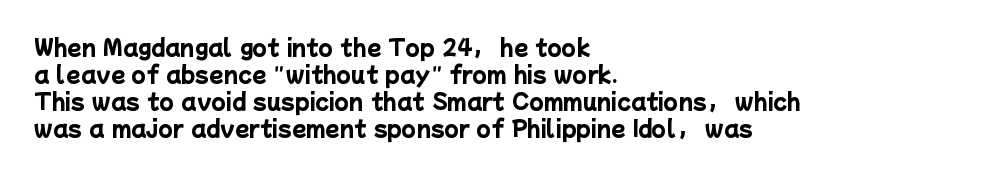
{"bold": "yes", "underline": "no", "align": "left", "line_spacing": "normal", "line_spacing_ratio": 1.29, "letter_spacing": "normal", "letter_spacing_em": 0.0, "glyph_px": 21}
